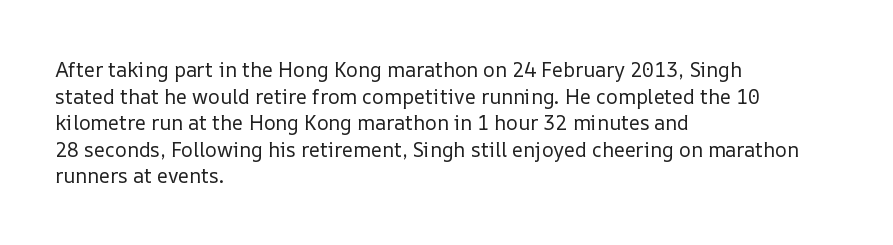
The image shows 20 px text type, upright; set left-aligned, normal line spacing (1.33x), normal letter spacing, not underlined.
